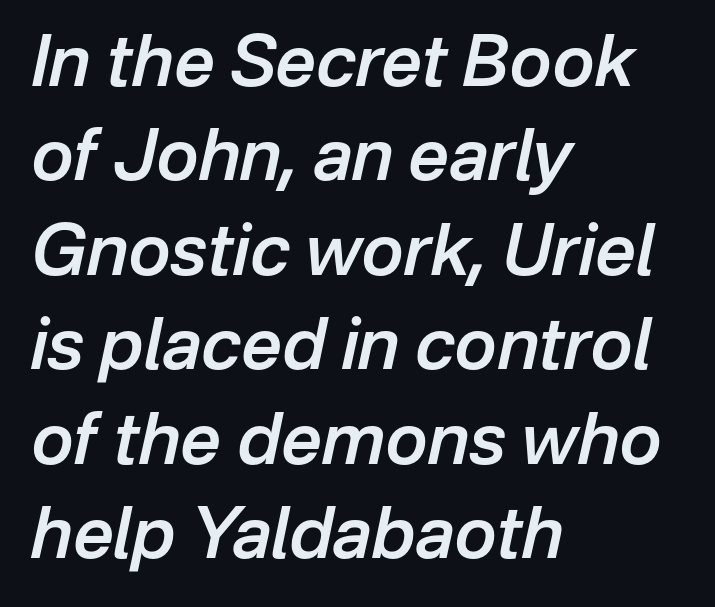
{"italic": "yes", "lean": "right", "slant_degrees": 12, "bold": "semi", "weight": "semibold", "width": "normal", "stroke_contrast": "low", "x_height": "medium", "monospaced": "no", "underline": "no", "align": "left", "line_spacing": "normal", "line_spacing_ratio": 1.33, "letter_spacing": "normal", "letter_spacing_em": 0.0, "glyph_px": 71}
